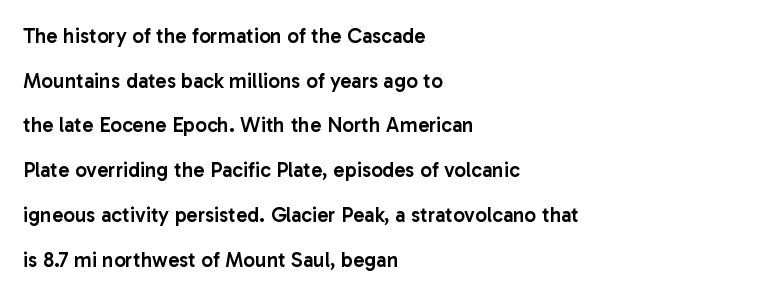
{"italic": "no", "bold": "semi", "underline": "no", "align": "left", "line_spacing": "loose", "line_spacing_ratio": 2.13, "letter_spacing": "normal", "letter_spacing_em": 0.0, "glyph_px": 21}
